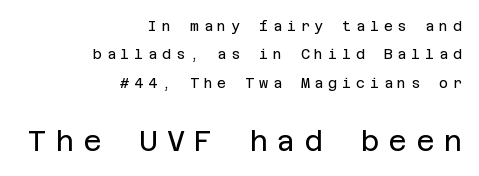
The rag falls on the left side of this text block. Stems here are at most as thick as an everyday book face. This sample uses an upright cut, with every glyph sitting square on the baseline. Check the space under the baseline: it is left empty. The font family rendered here belongs to the sans-serif group.
